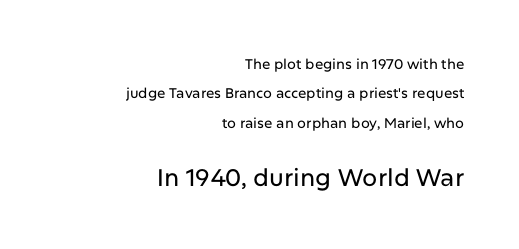
Q: Is the text italic (slanted)? A: No, it is upright.
Q: Is the text underlined? A: No.
Q: How is the paragraph aligned? A: Right-aligned.
Q: Is the spacing between letters normal or unusually wide? A: Normal.
Q: Is the spacing between lines tight, normal or loose? A: Loose.
Q: Which block of text is set in a larger size, the first (top) or the second (bottom)? A: The second (bottom) one.
